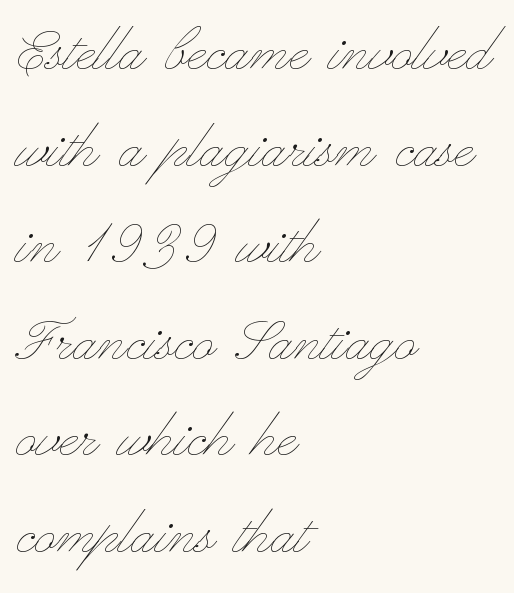
No letter is thick-stroked: the sample isn't bold. The passage shown stacks its lines at a standard gap. You could call the tracking neutral — neither tight nor loose. Spacing verdict: proportional, widths tailored to each character.
